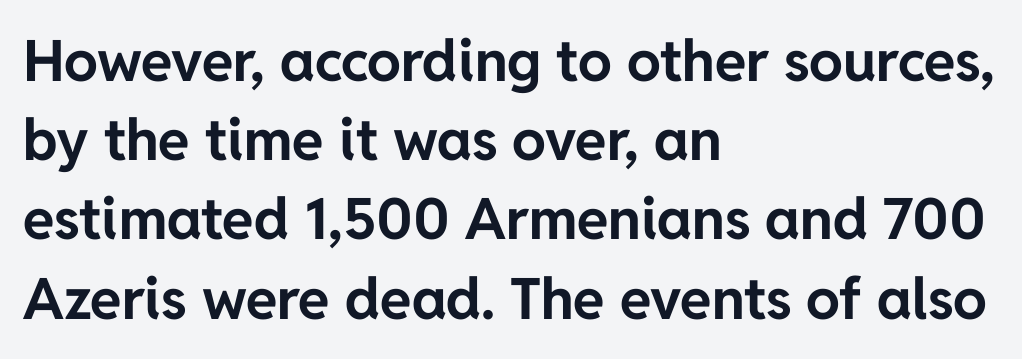
Q: Is the text bold? A: Yes.
Q: Is the text italic (slanted)? A: No, it is upright.
Q: Is the typeface a serif or a sans-serif typeface? A: Sans-serif.
Q: Is the text underlined? A: No.
Q: How is the paragraph aligned? A: Left-aligned.
Q: Is the spacing between letters normal or unusually wide? A: Normal.
Q: Is the spacing between lines tight, normal or loose? A: Normal.
Q: Width (condensed, normal, or wide)? A: Normal.
Q: Stroke contrast? A: Low.
Q: x-height? A: Medium.
Q: Monospaced? A: No.
